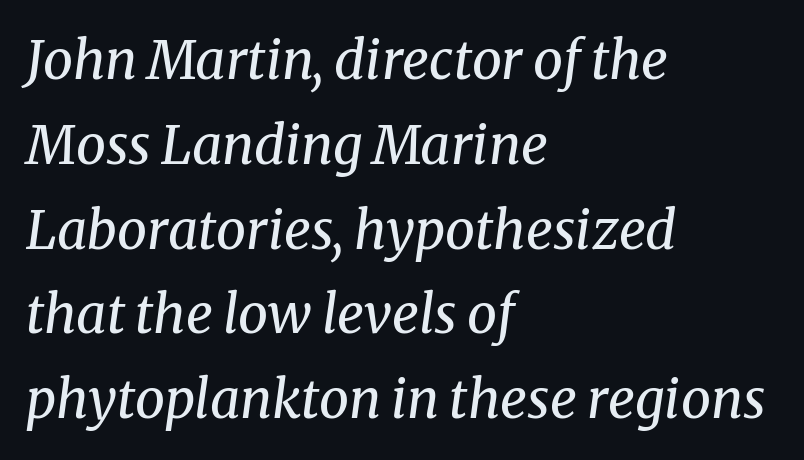
The image shows 53 px regular-weight serif type, italic (leaning right); set left-aligned, normal line spacing (1.6x), normal letter spacing, not underlined; medium stroke contrast and a medium x-height.
